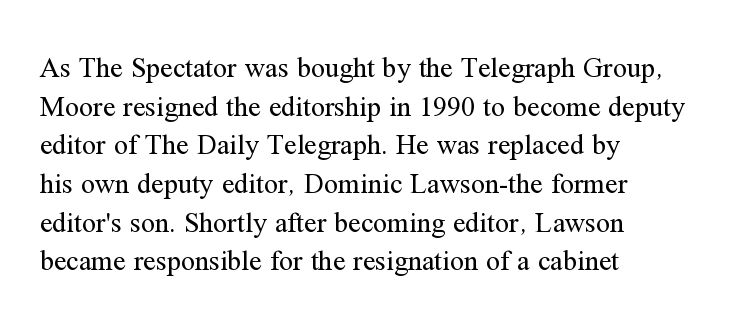
The image shows 28 px regular-weight serif type, upright; set left-aligned, normal line spacing (1.38x), normal letter spacing, not underlined; medium stroke contrast and a medium x-height.
